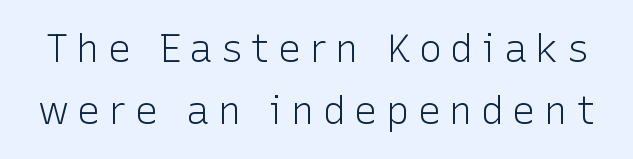
Upright lettering throughout. The tracking jumps out immediately: characters are airy and widely separated. The cut favours lightness, reaching ordinary text weight at its darkest. Descender tails drop into unmarked territory. Successive baselines arrive at the customary interval. Check where the strokes stop: nothing finishes them off — pure sans.
